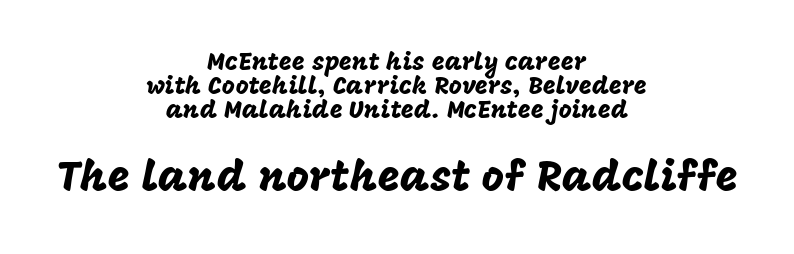
Observe the ordinary spacing: letters are neighbours, not strangers. Centered paragraph, ragged on both sides. Think of a printed novel: that variable character pitch is what you see here. Reading top to bottom, the characters get bigger at the block break.
